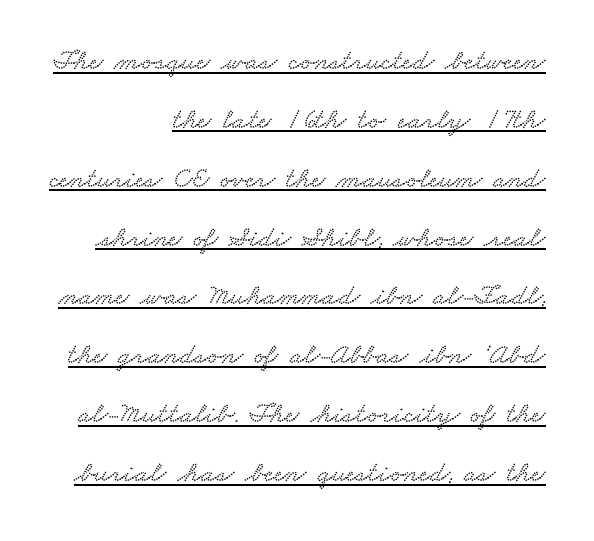
Little horizontal feet cap the strokes, marking this as serif type. Note the varied advance widths — an 'i' is clearly narrower than an 'm'. Line spacing here is loose. Has an underline been added? It has. Spacing between characters is what you'd get straight out of the box.
